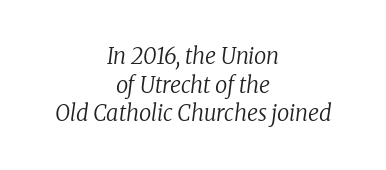
The zone under the glyphs is completely vacant. No extra tracking has been applied to these lines. Horizontal alignment here is central, giving a formal, balanced look. The letters look calm and open, with moderate or lighter stems. Does the leading feel generous? No, just average.
